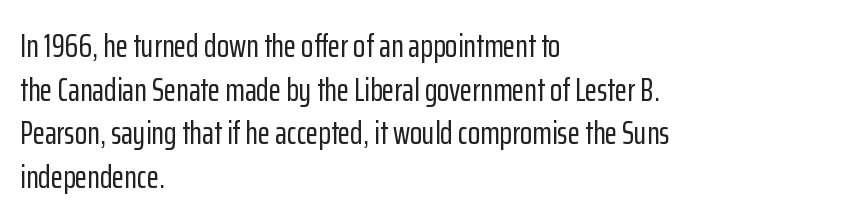
Q: Is the text italic (slanted)? A: No, it is upright.
Q: Is the typeface a serif or a sans-serif typeface? A: Sans-serif.
Q: Is the text underlined? A: No.
Q: How is the paragraph aligned? A: Left-aligned.
Q: Is the spacing between letters normal or unusually wide? A: Normal.
Q: Is the spacing between lines tight, normal or loose? A: Normal.
Q: Width (condensed, normal, or wide)? A: Condensed.
Q: Stroke contrast? A: Low.
Q: x-height? A: Medium.
Q: Monospaced? A: No.
